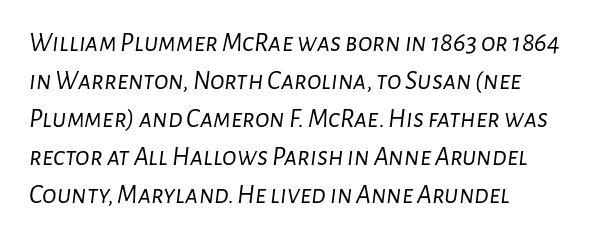
Descenders are the only things crossing below the line. Short note: letters normally spaced. The leading is moderate, giving the passage an even texture. On a weight scale, this lands at 450 or below. The lettering tilts uniformly, giving the passage an italic look.
